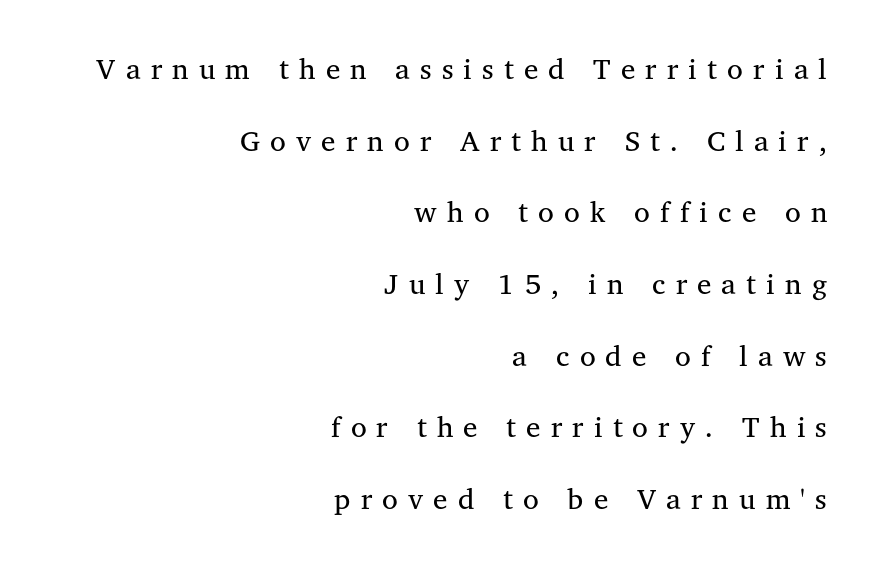
Q: Is the text bold? A: No.
Q: Is the text italic (slanted)? A: No, it is upright.
Q: Is the typeface a serif or a sans-serif typeface? A: Serif.
Q: Is the text underlined? A: No.
Q: How is the paragraph aligned? A: Right-aligned.
Q: Is the spacing between letters normal or unusually wide? A: Unusually wide.
Q: Is the spacing between lines tight, normal or loose? A: Loose.
Q: Width (condensed, normal, or wide)? A: Normal.
Q: Stroke contrast? A: Medium.
Q: x-height? A: Medium.
Q: Monospaced? A: No.
